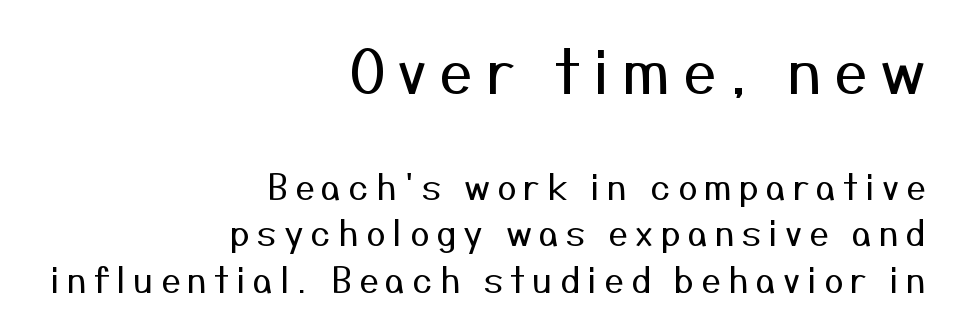
{"serif": "no", "italic": "no", "bold": "no", "weight": "regular", "width": "normal", "stroke_contrast": "medium", "x_height": "medium", "monospaced": "no", "underline": "no", "align": "right", "line_spacing": "normal", "line_spacing_ratio": 1.34, "letter_spacing": "wide", "letter_spacing_em": 0.2, "larger_block": "first", "size_ratio": 1.74, "glyph_px": 61}
